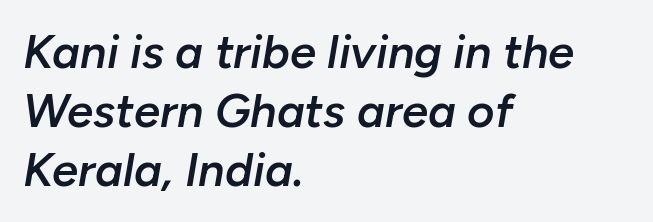
{"italic": "yes", "lean": "right", "slant_degrees": 10, "bold": "semi", "weight": "semibold", "width": "normal", "stroke_contrast": "low", "x_height": "medium", "monospaced": "no", "underline": "no", "align": "left", "line_spacing": "normal", "line_spacing_ratio": 1.26, "letter_spacing": "normal", "letter_spacing_em": 0.0, "glyph_px": 47}
